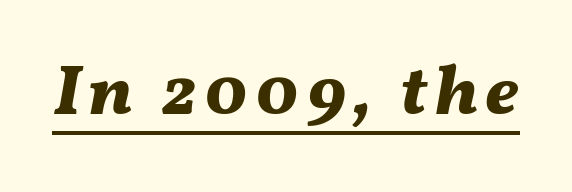
Q: Is the text bold? A: Yes.
Q: Is the text italic (slanted)? A: Yes, it leans right by about 11 degrees.
Q: Is the text underlined? A: Yes.
Q: Width (condensed, normal, or wide)? A: Normal.
Q: Stroke contrast? A: Medium.
Q: x-height? A: Medium.
Q: Monospaced? A: No.
